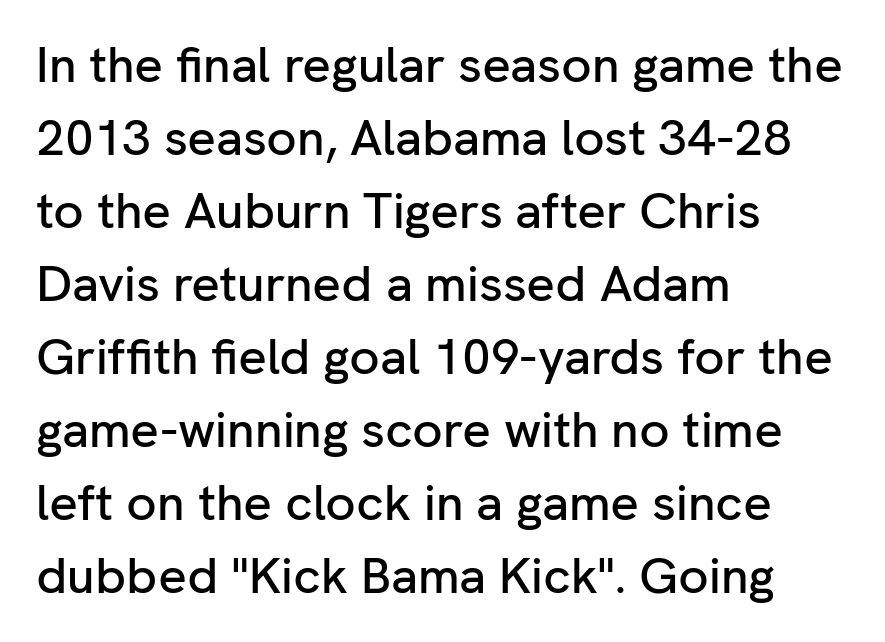
Q: Is the text italic (slanted)? A: No, it is upright.
Q: Is the typeface a serif or a sans-serif typeface? A: Sans-serif.
Q: Is the text underlined? A: No.
Q: How is the paragraph aligned? A: Left-aligned.
Q: Is the spacing between letters normal or unusually wide? A: Normal.
Q: Is the spacing between lines tight, normal or loose? A: Normal.
Q: Width (condensed, normal, or wide)? A: Normal.
Q: Stroke contrast? A: Low.
Q: x-height? A: Medium.
Q: Monospaced? A: No.
